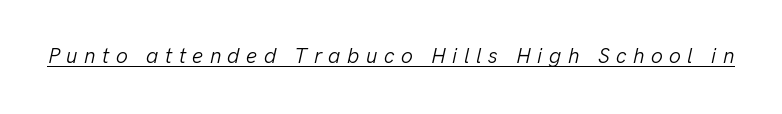
Q: Is the text bold? A: No.
Q: Is the text italic (slanted)? A: Yes, it leans right by about 13 degrees.
Q: Is the text underlined? A: Yes.
Q: Is the spacing between letters normal or unusually wide? A: Unusually wide.
